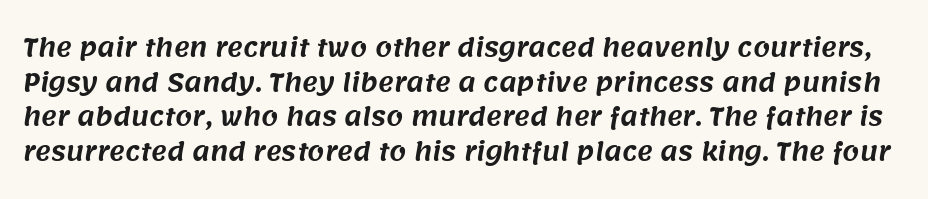
{"underline": "no", "line_spacing": "normal", "line_spacing_ratio": 1.44, "letter_spacing": "normal", "letter_spacing_em": 0.0, "glyph_px": 24}
